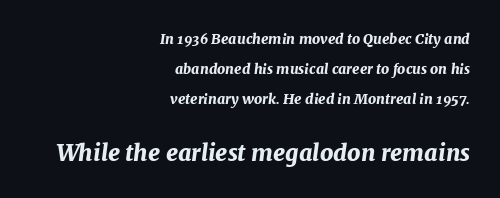
The image shows 23 px bold type, italic (leaning right); set right-aligned, loose line spacing (2.13x), normal letter spacing, not underlined; the second (bottom) block is 1.64x larger.
